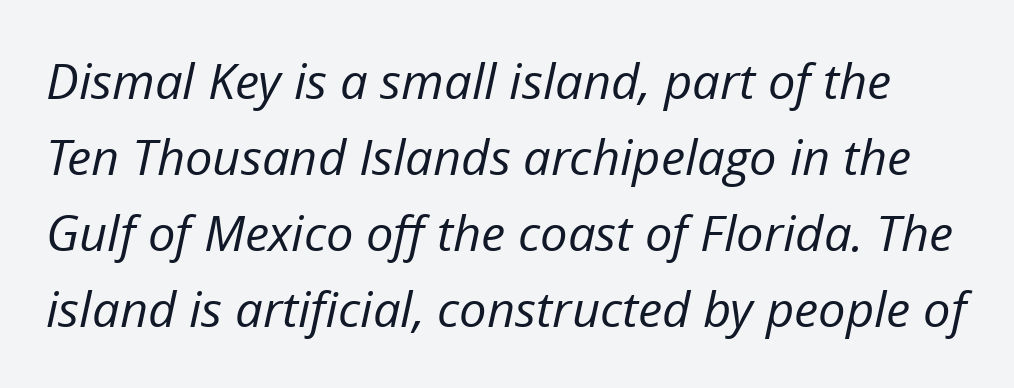
The passage shown is typed in a proportional face where columns would drift. The passage shown leans; its letterforms are oblique. The gap between lines stays unmarked. The letters sit at their default tracking, neither squeezed nor spread. Stems and bowls with no extra thickness — not bold.
